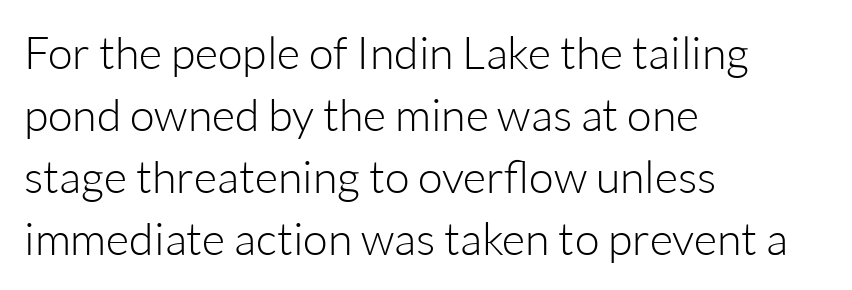
Q: Is the text bold? A: No.
Q: Is the text italic (slanted)? A: No, it is upright.
Q: Is the typeface a serif or a sans-serif typeface? A: Sans-serif.
Q: Is the text underlined? A: No.
Q: How is the paragraph aligned? A: Left-aligned.
Q: Is the spacing between letters normal or unusually wide? A: Normal.
Q: Is the spacing between lines tight, normal or loose? A: Normal.
Q: Width (condensed, normal, or wide)? A: Normal.
Q: Stroke contrast? A: Low.
Q: x-height? A: Medium.
Q: Monospaced? A: No.
